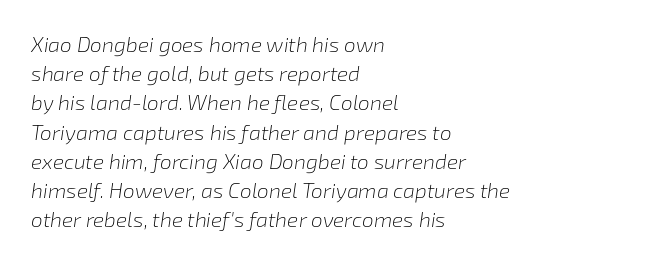
The image shows 21 px text type, italic (leaning right); set left-aligned, normal line spacing (1.39x), normal letter spacing, not underlined.
